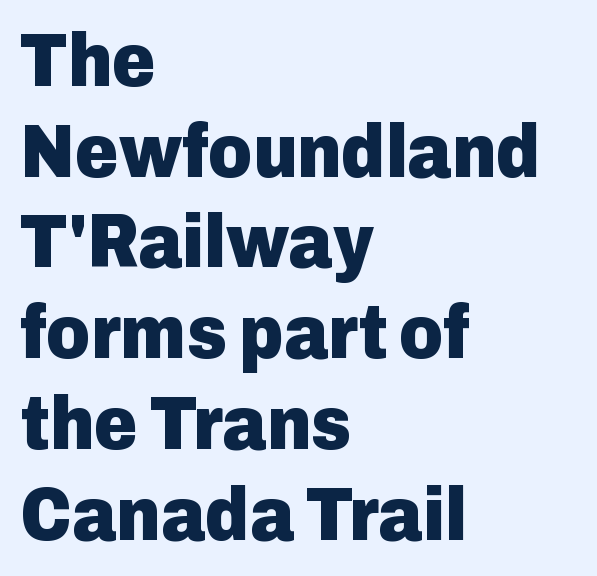
Type without underlining. Thick stems and heavy bowls — unmistakably bold. Here the designer chose a conventional face with non-uniform glyph widths. Notice how the passage keeps a crisp vertical edge on the left only. Characters follow at the spacing the type designer built in.
